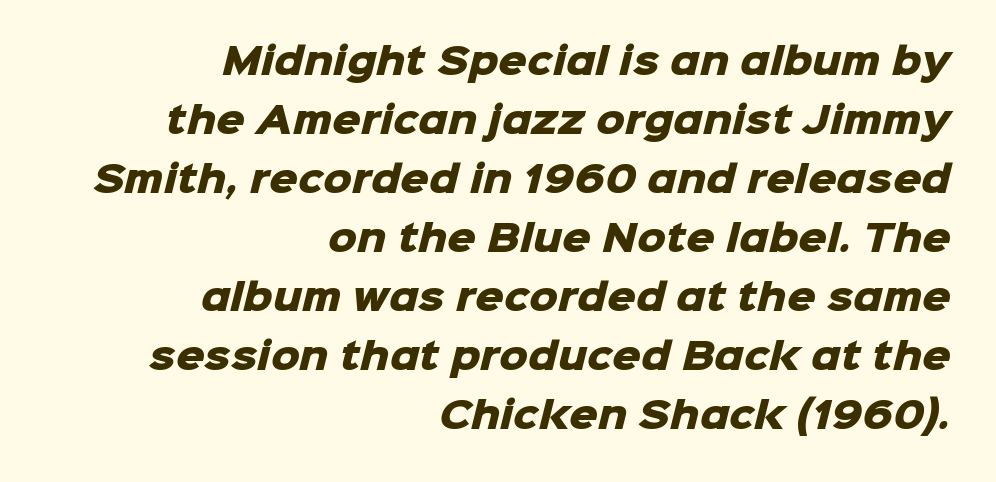
The image shows 36 px heavy sans-serif type; set right-aligned, normal line spacing (1.64x), normal letter spacing, not underlined; low stroke contrast and a medium x-height.
